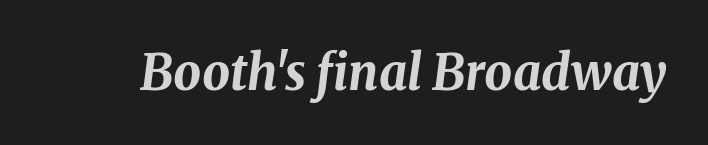
The image shows 49 px bold type, italic (leaning right); set normal letter spacing, not underlined; medium stroke contrast and a medium x-height.
